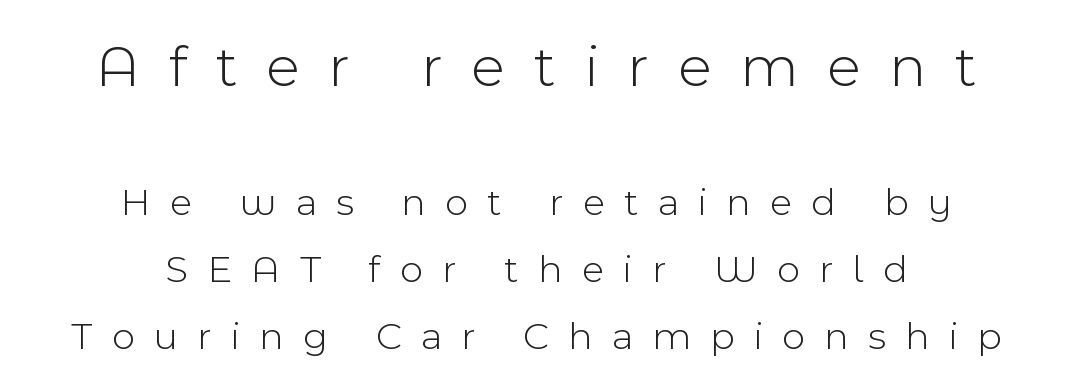
Nope, no serifs anywhere on these letters. Posture: straight, roman, zero tilt. The lines in this sample share a center point and differ in where they start and stop. Think of a printed novel: that variable character pitch is what you see here. The glyphs are unaccompanied by any horizontal stroke below them. These lines have a slow, spaced-out rhythm from letter to letter.
